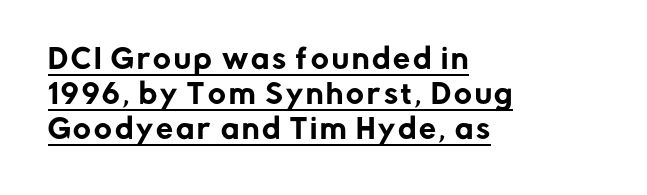
Q: Is the text italic (slanted)? A: No, it is upright.
Q: Is the text underlined? A: Yes.
Q: How is the paragraph aligned? A: Left-aligned.
Q: Is the spacing between lines tight, normal or loose? A: Normal.
